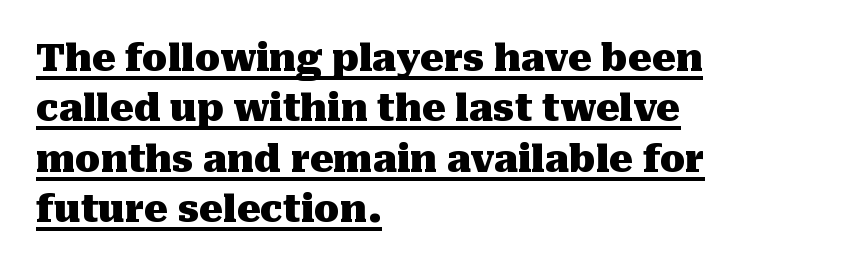
{"serif": "yes", "italic": "no", "bold": "yes", "weight": "heavy", "width": "normal", "stroke_contrast": "medium", "x_height": "medium", "monospaced": "no", "underline": "yes", "align": "left", "line_spacing": "normal", "line_spacing_ratio": 1.36, "letter_spacing": "normal", "letter_spacing_em": 0.0, "glyph_px": 37}
